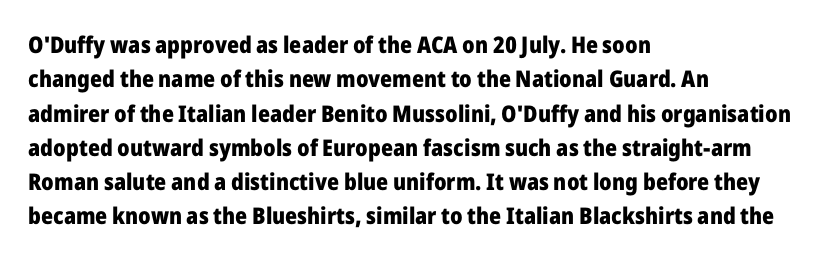
The image shows 23 px bold type, upright; set left-aligned, normal line spacing (1.49x), normal letter spacing, not underlined.
